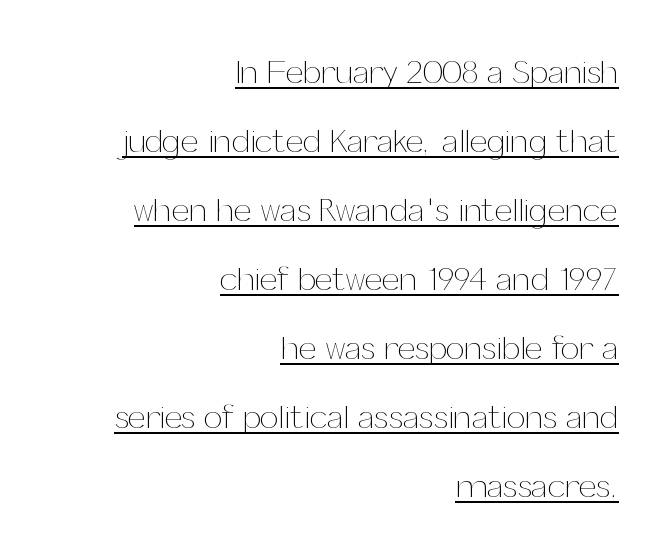
The image shows 33 px thin type, upright; set right-aligned, loose line spacing (2.09x), normal letter spacing, underlined; medium stroke contrast and a medium x-height.
